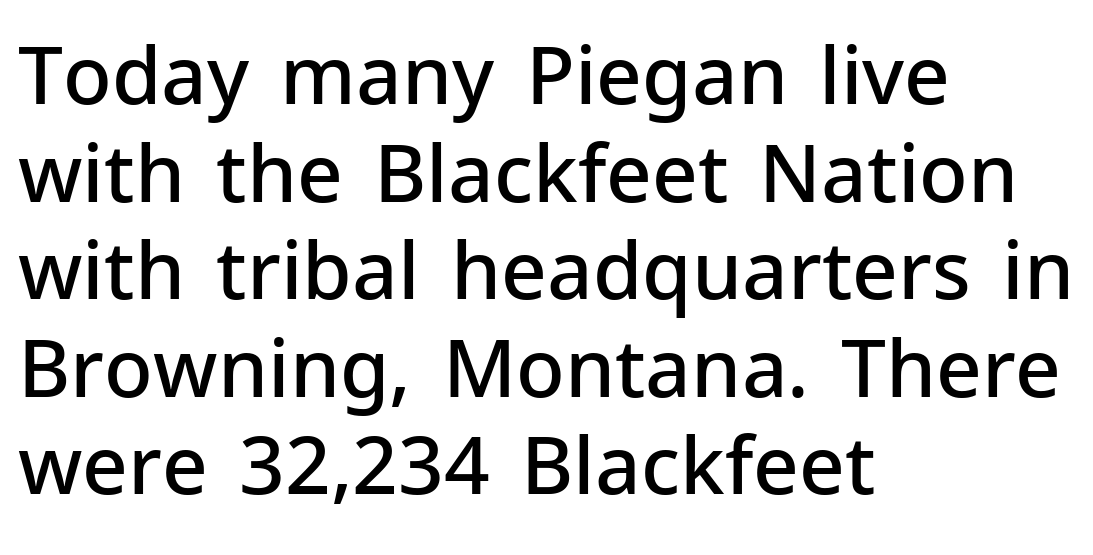
{"serif": "no", "italic": "no", "bold": "semi", "weight": "semibold", "width": "normal", "stroke_contrast": "low", "x_height": "medium", "monospaced": "no", "underline": "no", "align": "left", "line_spacing_ratio": 1.22, "letter_spacing": "normal", "letter_spacing_em": 0.0, "glyph_px": 80}
